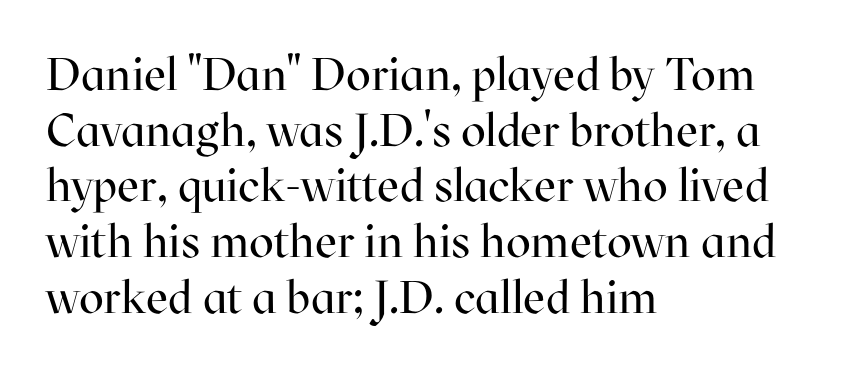
The image shows 46 px regular-weight serif type, upright; set left-aligned, line spacing 1.21x, normal letter spacing, not underlined; high stroke contrast and a medium x-height.
